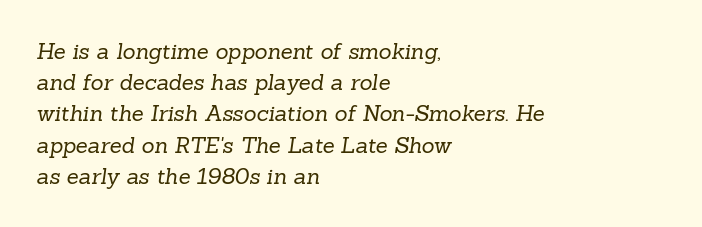
The image shows 22 px text type; set left-aligned, normal line spacing (1.42x), normal letter spacing, not underlined.
